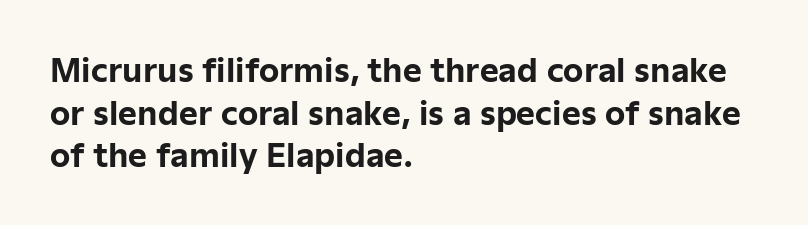
Notice how thick the strokes are: this is what a full bold looks like. Nope, no serifs anywhere on these letters. The typesetter chose a ragged-right arrangement here. Regarding leading, the lines here are spaced in the standard way. Students, note that the glyphs here touch the page at normal intervals.
